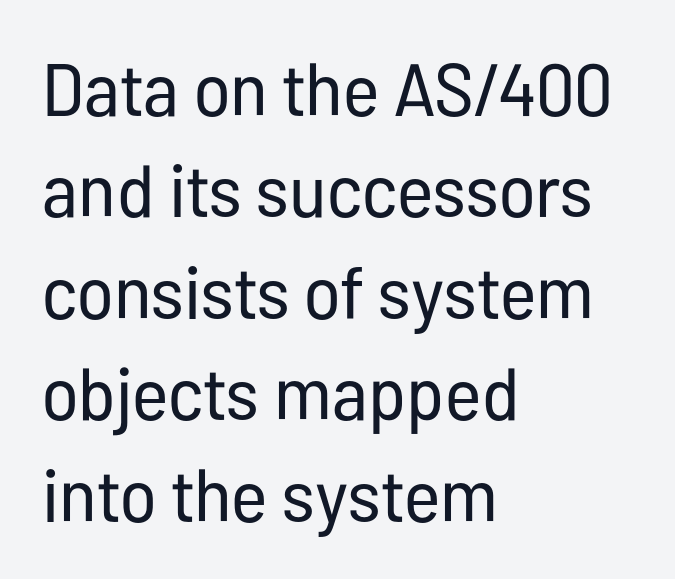
The image shows 74 px regular-weight, condensed sans-serif type, upright; set left-aligned, normal line spacing (1.37x), normal letter spacing, not underlined; low stroke contrast and a medium x-height.
